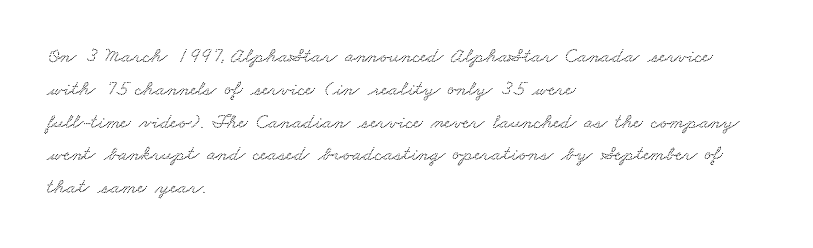
The image shows 21 px text type; set left-aligned, normal line spacing (1.56x), normal letter spacing, not underlined.
